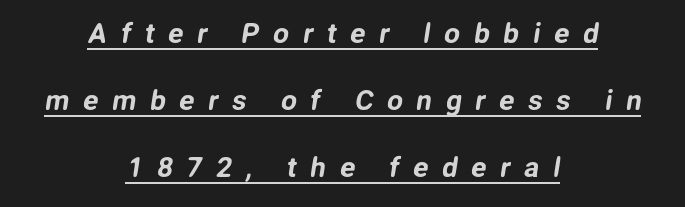
The image shows 28 px sans-serif type; set centered, loose line spacing (2.4x), unusually wide letter spacing (+0.49 em), underlined; low stroke contrast and a medium x-height.
